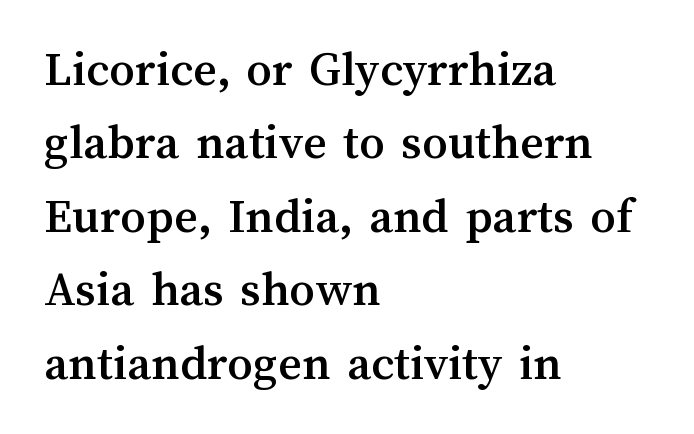
{"italic": "no", "width": "normal", "stroke_contrast": "medium", "x_height": "medium", "monospaced": "no", "underline": "no", "align": "left", "line_spacing": "normal", "line_spacing_ratio": 1.44, "letter_spacing": "normal", "letter_spacing_em": 0.0, "glyph_px": 51}
